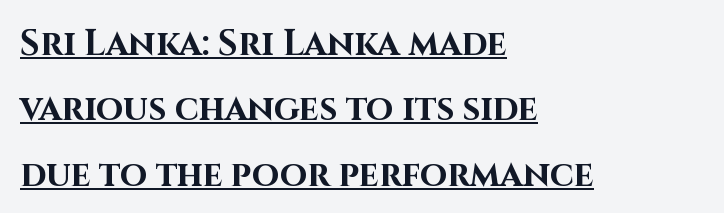
The image shows 35 px bold sans-serif type, upright; set left-aligned, line spacing 1.87x, normal letter spacing, underlined; high stroke contrast and a large x-height.
